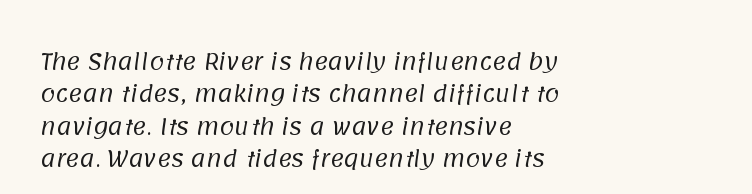
{"bold": "no", "underline": "no", "align": "left", "line_spacing": "normal", "line_spacing_ratio": 1.54, "letter_spacing": "normal", "letter_spacing_em": 0.0, "glyph_px": 21}
